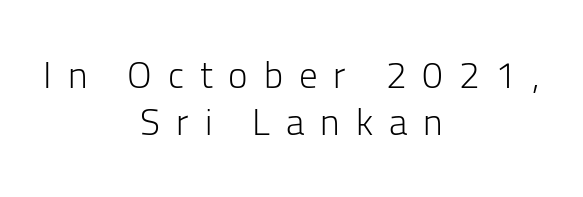
{"serif": "no", "italic": "no", "bold": "no", "weight": "light", "width": "normal", "stroke_contrast": "low", "x_height": "medium", "monospaced": "no", "underline": "no", "align": "center", "line_spacing": "normal", "line_spacing_ratio": 1.28, "letter_spacing": "wide", "letter_spacing_em": 0.43, "glyph_px": 37}
